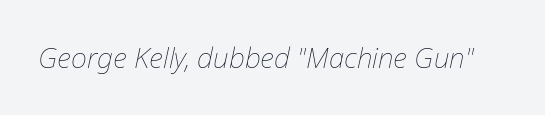
The image shows 28 px thin type, italic (leaning right); set normal letter spacing, not underlined; low stroke contrast and a medium x-height.
